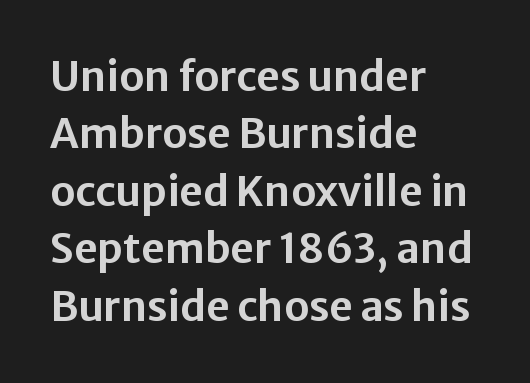
Each new line begins a customary step beneath the previous one. The rendering uses natural spacing where letterforms have individual widths. This sample uses a sans-serif face. These lines are set flush left with a ragged right edge.
